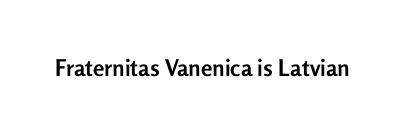
Notice how thick the strokes are: this is what a full bold looks like. In terms of letterspacing, this is plain default setting. The specimen omits any rule beneath the text block's lines. The lettering stays uniformly vertical, giving the passage a roman look.
